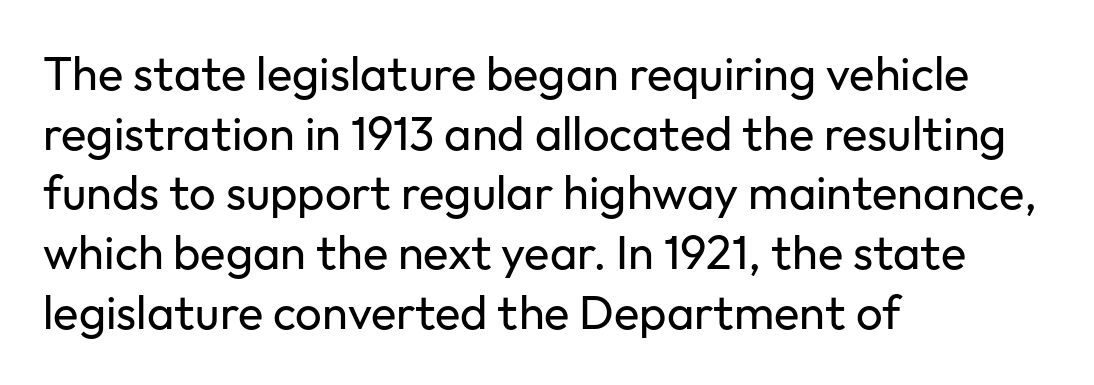
Q: Is the text bold? A: No.
Q: Is the text italic (slanted)? A: No, it is upright.
Q: Is the typeface a serif or a sans-serif typeface? A: Sans-serif.
Q: Is the text underlined? A: No.
Q: How is the paragraph aligned? A: Left-aligned.
Q: Is the spacing between letters normal or unusually wide? A: Normal.
Q: Is the spacing between lines tight, normal or loose? A: Normal.
Q: Width (condensed, normal, or wide)? A: Normal.
Q: Stroke contrast? A: Low.
Q: x-height? A: Medium.
Q: Monospaced? A: No.
